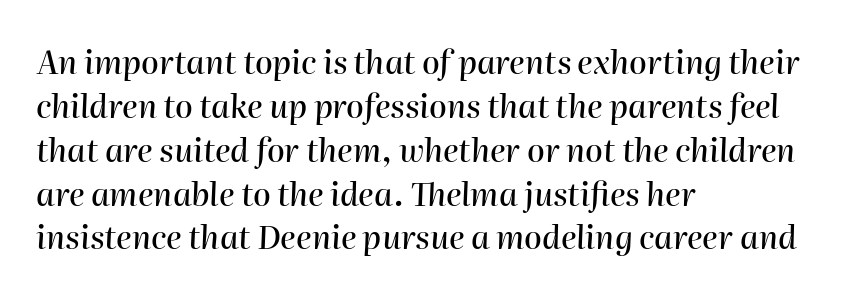
Q: Is the text italic (slanted)? A: Yes, it leans right by about 2 degrees.
Q: Is the text underlined? A: No.
Q: How is the paragraph aligned? A: Left-aligned.
Q: Is the spacing between letters normal or unusually wide? A: Normal.
Q: Is the spacing between lines tight, normal or loose? A: Normal.
Q: Width (condensed, normal, or wide)? A: Normal.
Q: Stroke contrast? A: High.
Q: x-height? A: Medium.
Q: Monospaced? A: No.
